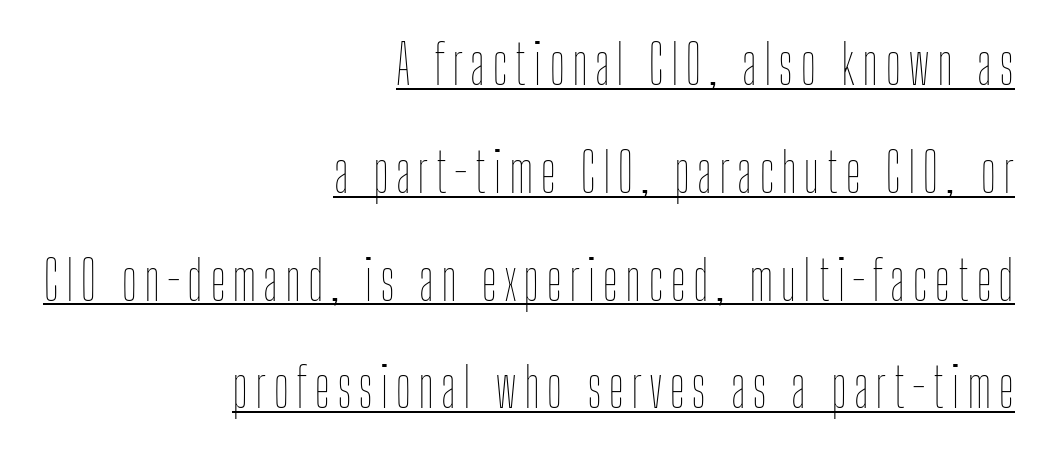
Q: Is the text bold? A: No.
Q: Is the text italic (slanted)? A: No, it is upright.
Q: Is the text underlined? A: Yes.
Q: How is the paragraph aligned? A: Right-aligned.
Q: Is the spacing between lines tight, normal or loose? A: Loose.
Q: Width (condensed, normal, or wide)? A: Condensed.
Q: Stroke contrast? A: Low.
Q: x-height? A: Medium.
Q: Monospaced? A: No.
